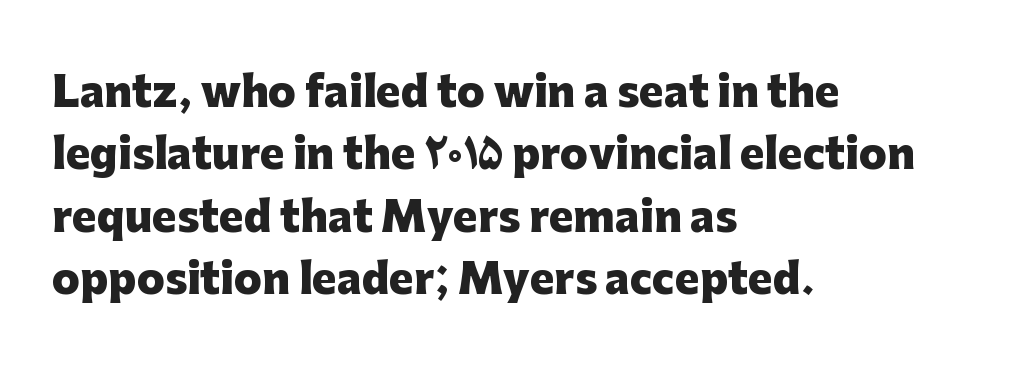
Q: Is the text bold? A: Yes.
Q: Is the text italic (slanted)? A: No, it is upright.
Q: Is the typeface a serif or a sans-serif typeface? A: Sans-serif.
Q: Is the text underlined? A: No.
Q: How is the paragraph aligned? A: Left-aligned.
Q: Is the spacing between letters normal or unusually wide? A: Normal.
Q: Is the spacing between lines tight, normal or loose? A: Normal.
Q: Width (condensed, normal, or wide)? A: Normal.
Q: Stroke contrast? A: Low.
Q: x-height? A: Medium.
Q: Monospaced? A: No.
